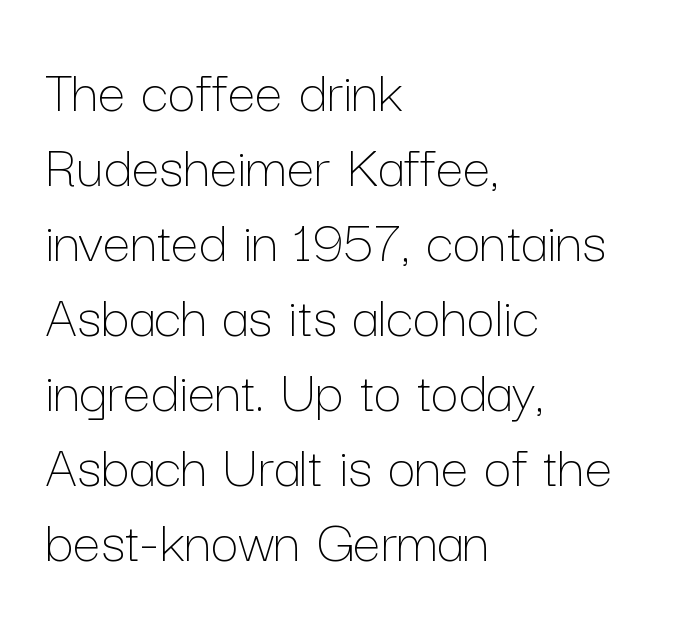
Each word holds together tightly as a unit, with standard inter-letter gaps. Varying glyph widths throughout — classic text-font behaviour. Characters remain perfectly vertical along every line. Descenders hang freely into open space. Weight: regular or lighter. These lines stack with their left ends in a neat column.
